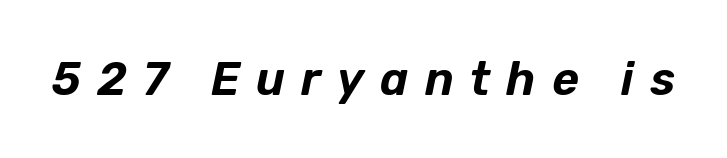
The image shows 46 px text type, italic (leaning right); set unusually wide letter spacing (+0.35 em), not underlined; low stroke contrast and a medium x-height.
